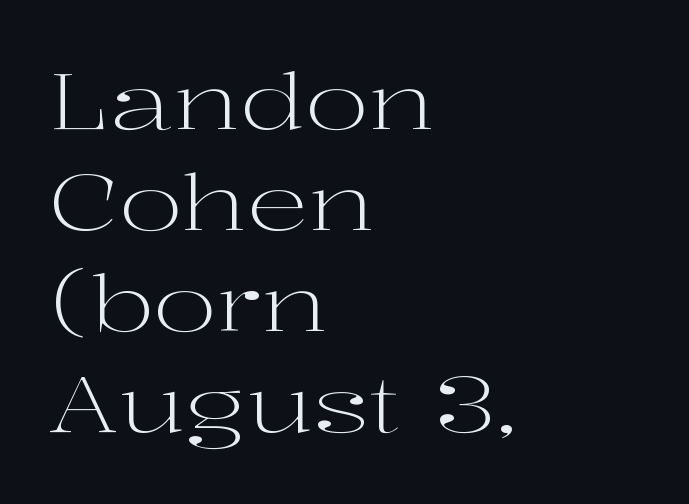
The image shows 77 px light, wide serif type, upright; set left-aligned, normal line spacing (1.31x), normal letter spacing, not underlined; high stroke contrast and a medium x-height.
